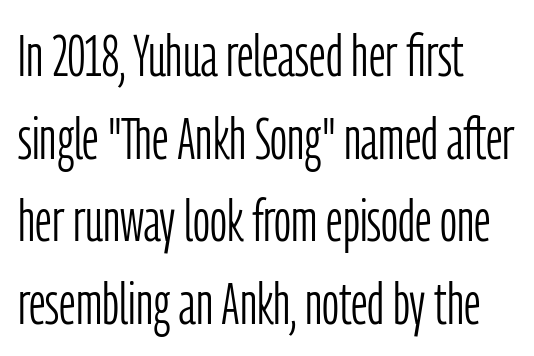
The image shows 59 px light, condensed sans-serif type, upright; set left-aligned, normal line spacing (1.4x), normal letter spacing, not underlined; low stroke contrast and a medium x-height.
